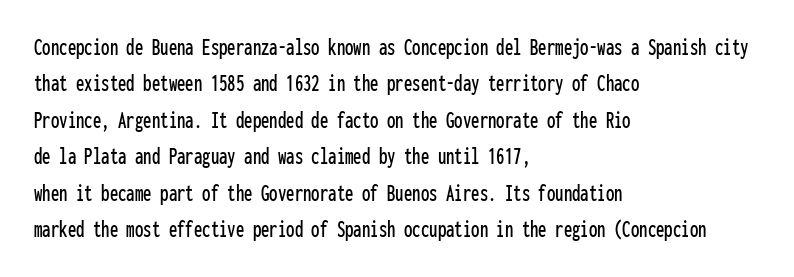
The image shows 24 px text type, upright; set left-aligned, normal line spacing (1.52x), normal letter spacing, not underlined.
